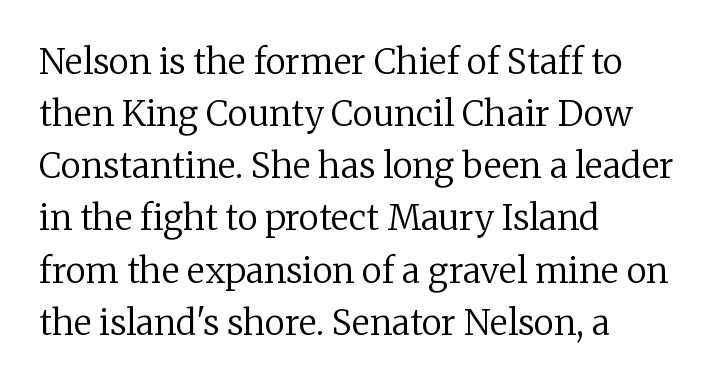
The image shows 35 px regular-weight serif type, upright; set left-aligned, normal line spacing (1.49x), normal letter spacing, not underlined; low stroke contrast and a medium x-height.
